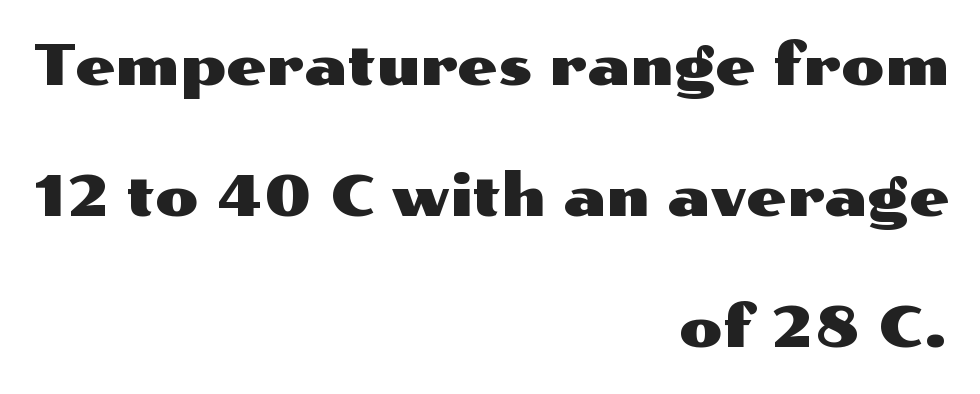
Do the letters lean? They stand straight. Character widths vary here, with narrow letters taking less room than wide ones. Line ends are locked; line starts wander. The type is set solid horizontally, with unmodified tracking. If you measured baseline to baseline, you'd find a long distance. The string is rendered with underlining switched off.
